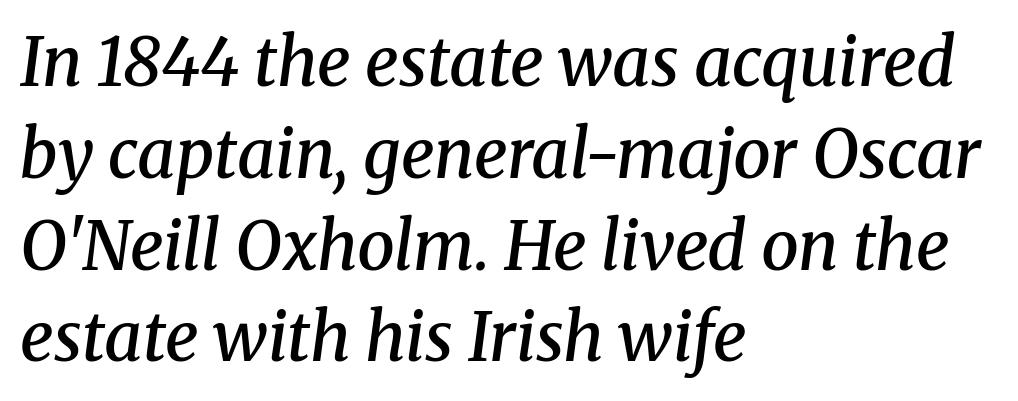
The rendering uses natural spacing where letterforms have individual widths. Each letter's strokes conclude with small projecting serifs. Inter-character spacing is left at the font's built-in metrics. Stems and bowls a touch heavier than normal — semibold. The text block is weighted toward the left margin, trailing off unevenly rightward. The font's italic variant was chosen for this text.
